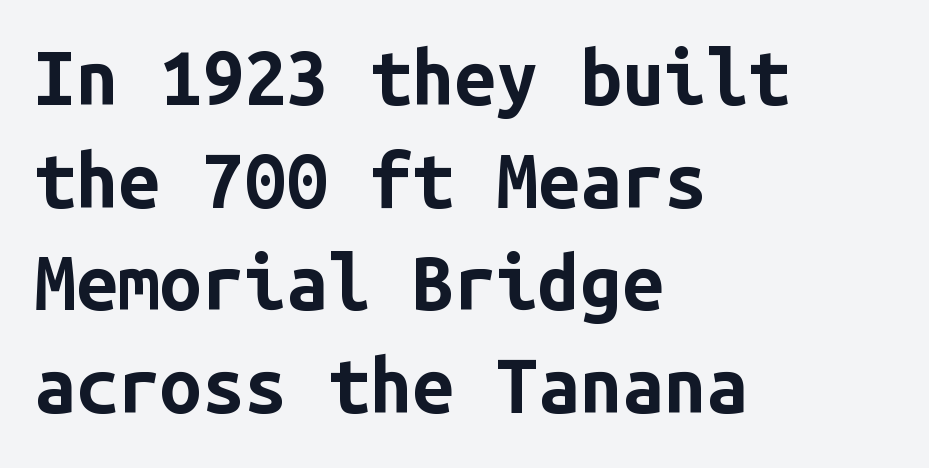
The image shows 75 px bold sans-serif type, upright, monospaced; set left-aligned, normal line spacing (1.37x), normal letter spacing, not underlined; low stroke contrast and a medium x-height.
